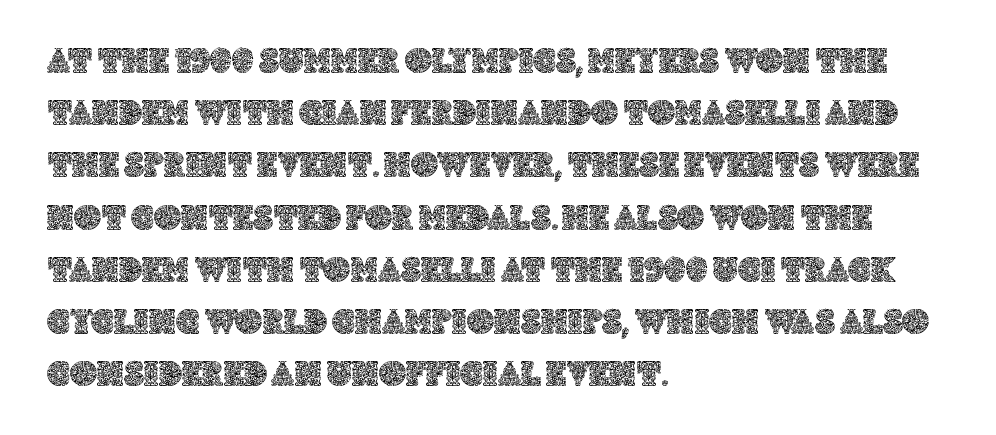
Q: Is the text italic (slanted)? A: No, it is upright.
Q: Is the text underlined? A: No.
Q: How is the paragraph aligned? A: Left-aligned.
Q: Is the spacing between letters normal or unusually wide? A: Normal.
Q: Is the spacing between lines tight, normal or loose? A: Normal.
Q: Width (condensed, normal, or wide)? A: Normal.
Q: x-height? A: Large.
Q: Monospaced? A: No.
